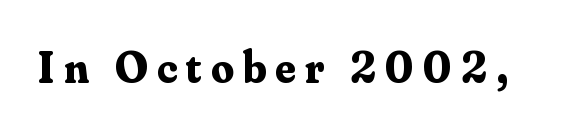
Any mark beneath the type? The region is blank. Type style note: has serifs. Emphasis by weight is at full strength: bold. Short note: letters widely spaced. The passage shown is typed in a proportional face where columns would drift.
